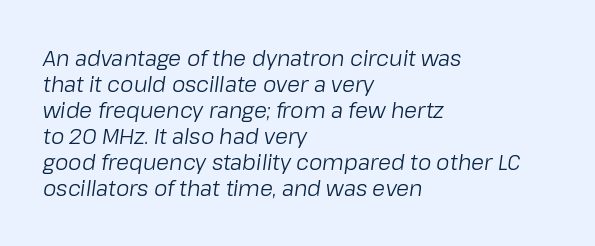
Q: Is the text bold? A: No.
Q: Is the text italic (slanted)? A: Yes, it leans right by about 8 degrees.
Q: Is the text underlined? A: No.
Q: How is the paragraph aligned? A: Left-aligned.
Q: Is the spacing between letters normal or unusually wide? A: Normal.
